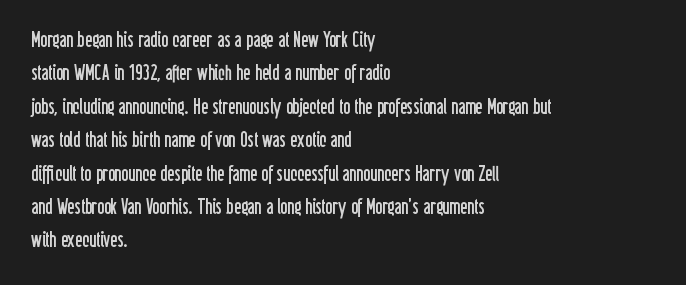
{"italic": "no", "bold": "no", "underline": "no", "align": "left", "line_spacing": "normal", "line_spacing_ratio": 1.59, "letter_spacing": "normal", "letter_spacing_em": 0.0, "glyph_px": 21}
